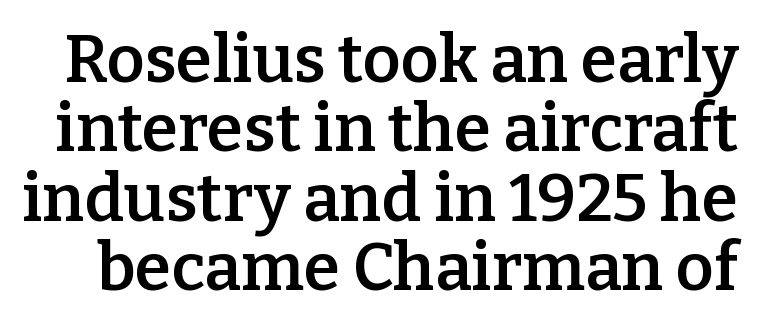
{"serif": "yes", "italic": "no", "bold": "semi", "weight": "semibold", "width": "normal", "stroke_contrast": "low", "x_height": "medium", "monospaced": "no", "underline": "no", "line_spacing": "tight", "line_spacing_ratio": 1.05, "letter_spacing": "normal", "letter_spacing_em": 0.0, "glyph_px": 66}
